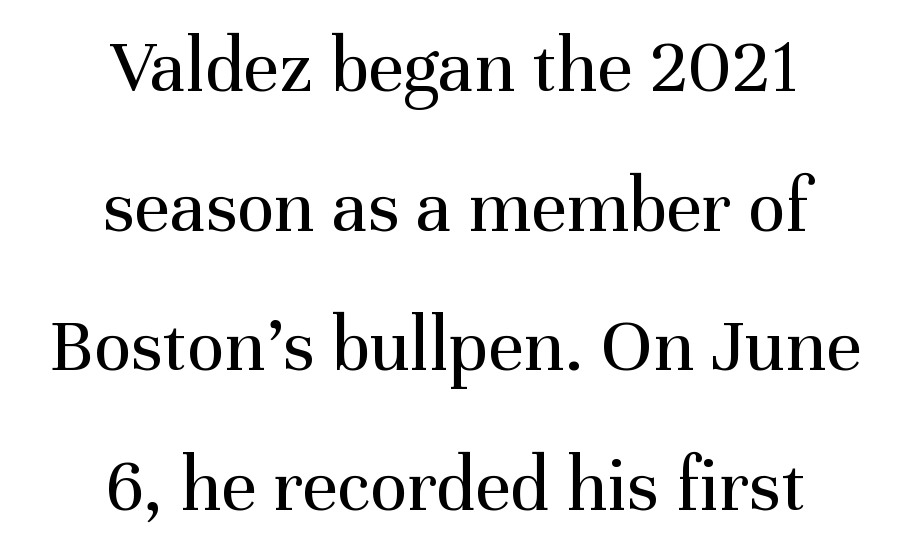
Typographically, this falls in the serif category. This is roman type, the default non-slanted kind. The rendering uses natural spacing where letterforms have individual widths. The passage shown is not bold in any degree. Does extra space separate the letters? No, they use regular spacing. Decoration check: the copy has no underline.
